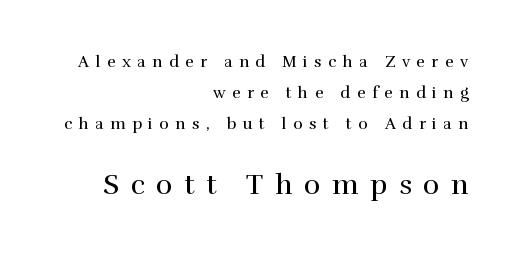
Character widths vary here, with narrow letters taking less room than wide ones. Reading down the column, the eye jumps a long way to each next line. Horizontally, the lines are justified to the trailing edge only. The baseline area is clear. Posture: upright roman.
